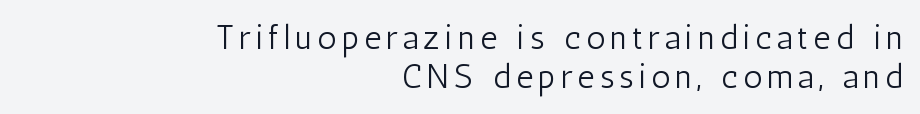
The image shows 33 px light, condensed sans-serif type, upright; set right-aligned, line spacing 1.17x, not underlined; low stroke contrast and a medium x-height.
